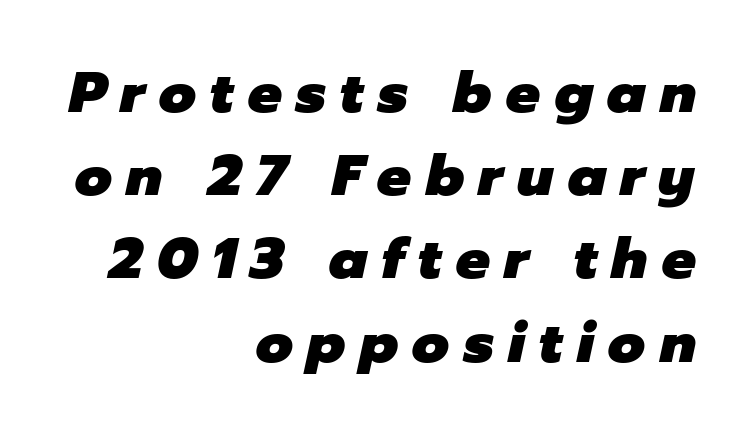
Reading down the block, your eye finds every line finishing at a fixed right position. Does extra space separate the letters? Yes, quite a lot of it. Every character sits at an angle, as italics do. The space directly below the letters is spotless. Is the type bold? Yes — the strokes are clearly thick and heavy.
